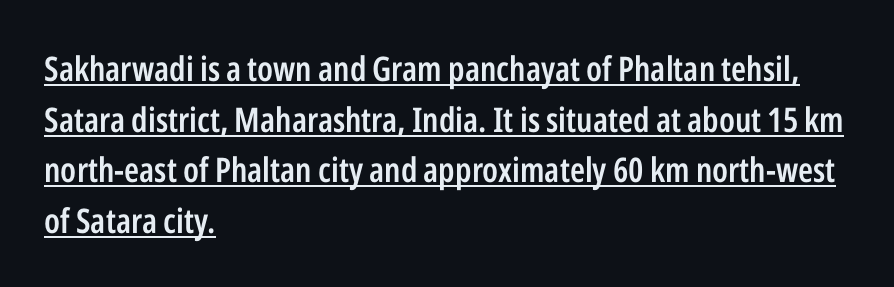
The image shows 34 px semibold, condensed sans-serif type, upright; set left-aligned, normal line spacing (1.49x), normal letter spacing, underlined; low stroke contrast and a medium x-height.
